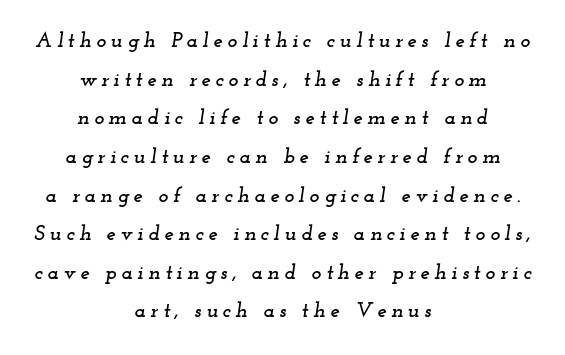
{"italic": "yes", "lean": "right", "slant_degrees": 12, "underline": "no", "align": "center", "line_spacing_ratio": 1.84, "letter_spacing": "wide", "letter_spacing_em": 0.22, "glyph_px": 21}
